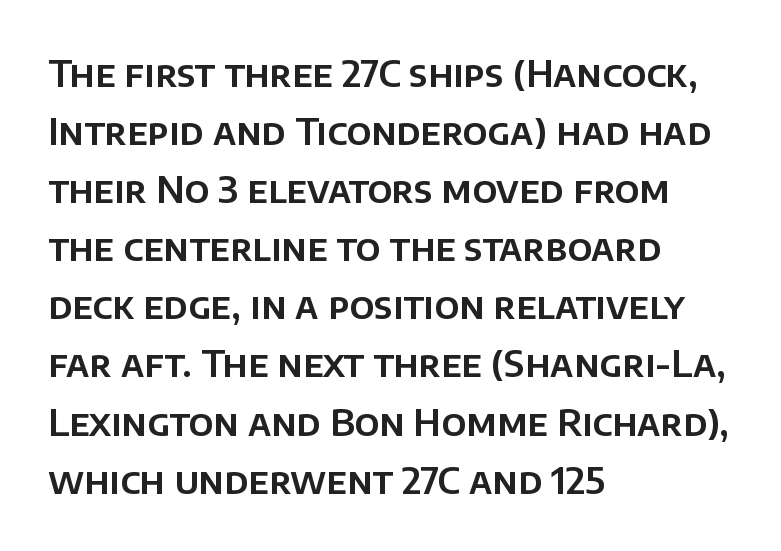
Q: Is the text italic (slanted)? A: No, it is upright.
Q: Is the typeface a serif or a sans-serif typeface? A: Sans-serif.
Q: Is the text underlined? A: No.
Q: How is the paragraph aligned? A: Left-aligned.
Q: Is the spacing between letters normal or unusually wide? A: Normal.
Q: Is the spacing between lines tight, normal or loose? A: Normal.
Q: Width (condensed, normal, or wide)? A: Normal.
Q: Stroke contrast? A: Low.
Q: x-height? A: Large.
Q: Monospaced? A: No.
